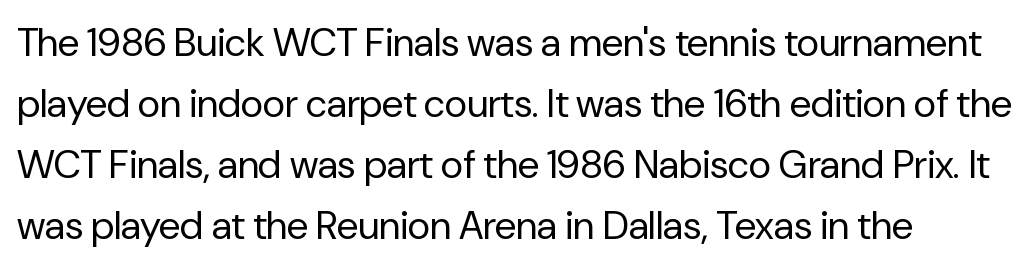
The image shows 39 px regular-weight sans-serif type, upright; set left-aligned, normal line spacing (1.56x), normal letter spacing, not underlined; low stroke contrast and a medium x-height.
